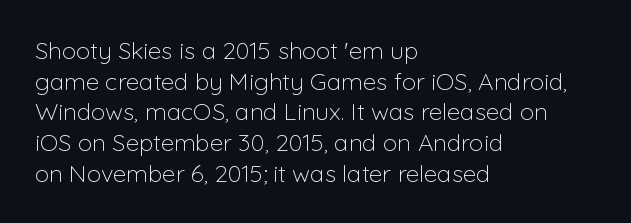
Is the type heavy? It reads as light-to-regular instead. Leftover space on each line is placed entirely after the last word. Characters follow at the spacing the type designer built in. The passage shown stacks its lines at a standard gap.
